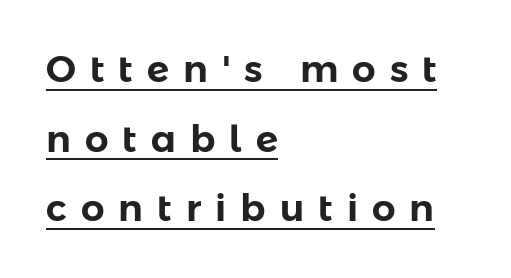
Q: Is the text italic (slanted)? A: No, it is upright.
Q: Is the typeface a serif or a sans-serif typeface? A: Sans-serif.
Q: Is the text underlined? A: Yes.
Q: How is the paragraph aligned? A: Left-aligned.
Q: Is the spacing between letters normal or unusually wide? A: Unusually wide.
Q: Width (condensed, normal, or wide)? A: Normal.
Q: Stroke contrast? A: Low.
Q: x-height? A: Medium.
Q: Monospaced? A: No.
